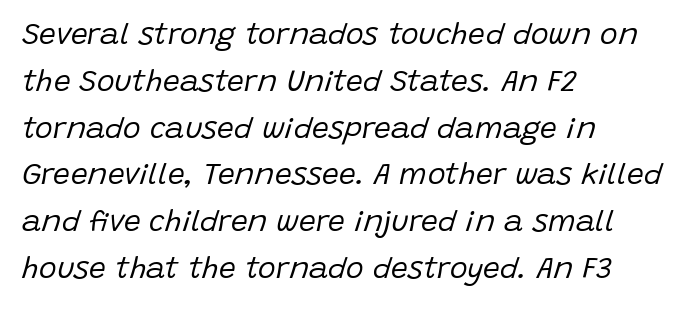
Q: Is the text bold? A: No.
Q: Is the text italic (slanted)? A: Yes, it leans right by about 15 degrees.
Q: Is the text underlined? A: No.
Q: How is the paragraph aligned? A: Left-aligned.
Q: Is the spacing between letters normal or unusually wide? A: Normal.
Q: Is the spacing between lines tight, normal or loose? A: Normal.
Q: Width (condensed, normal, or wide)? A: Normal.
Q: Stroke contrast? A: Low.
Q: x-height? A: Large.
Q: Monospaced? A: No.
